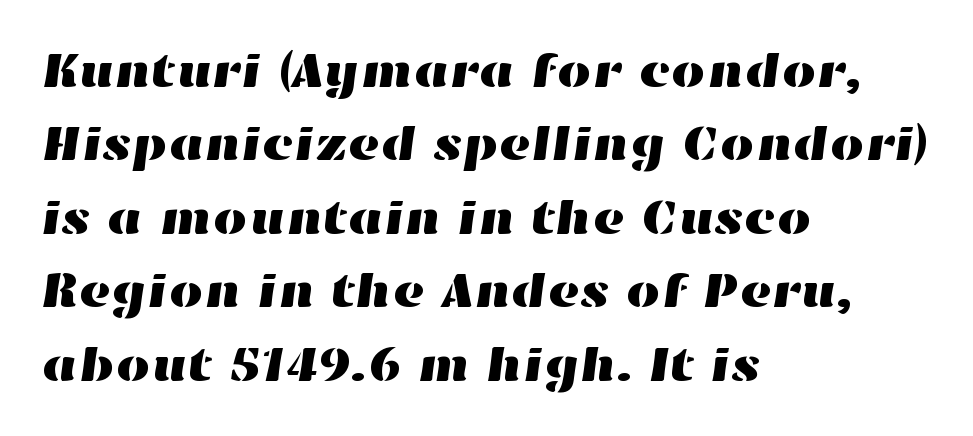
Left-aligned paragraph, ragged on the right. Note the varied advance widths — an 'i' is clearly narrower than an 'm'. The specimen omits any rule beneath the text block's lines. Is there much room between lines? A standard amount, neither cramped nor airy.
